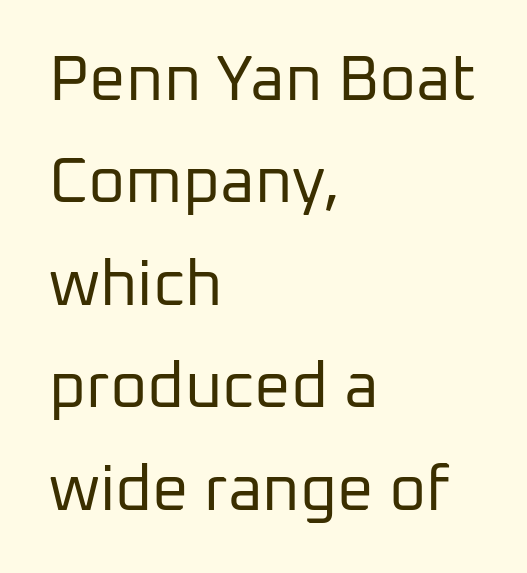
The image shows 64 px regular-weight sans-serif type, upright; set left-aligned, normal line spacing (1.6x), normal letter spacing, not underlined; low stroke contrast and a medium x-height.
